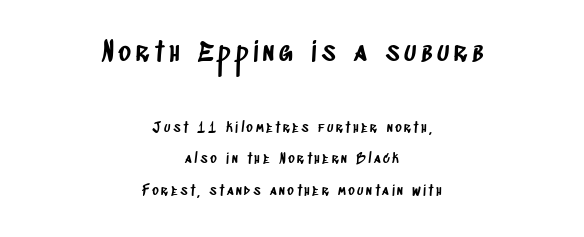
{"underline": "no", "align": "center", "line_spacing": "loose", "line_spacing_ratio": 2.26, "larger_block": "first", "size_ratio": 1.93, "glyph_px": 27}
